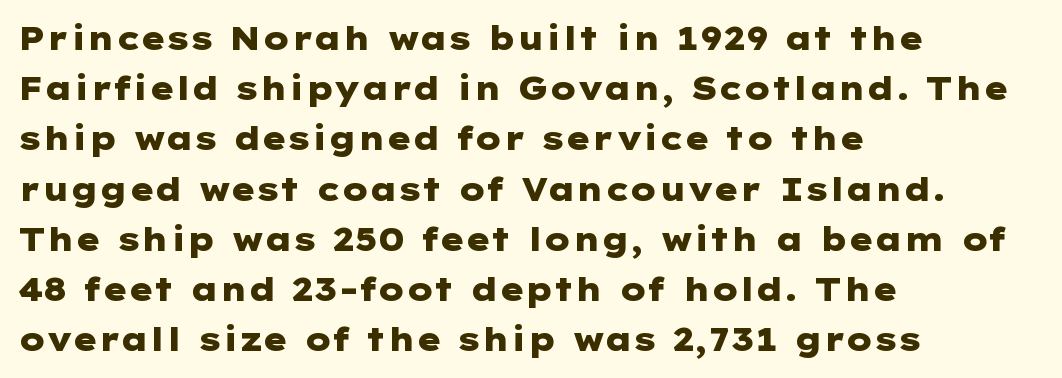
Q: Is the text bold? A: Yes.
Q: Is the text italic (slanted)? A: No, it is upright.
Q: Is the typeface a serif or a sans-serif typeface? A: Sans-serif.
Q: Is the text underlined? A: No.
Q: How is the paragraph aligned? A: Left-aligned.
Q: Is the spacing between letters normal or unusually wide? A: Normal.
Q: Is the spacing between lines tight, normal or loose? A: Normal.
Q: Width (condensed, normal, or wide)? A: Wide.
Q: Stroke contrast? A: Low.
Q: x-height? A: Medium.
